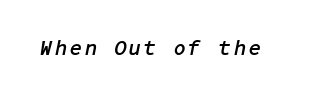
Set as a true bold cut, around the 700 mark. Underline: absent. Rendered with sloped, italic letterforms.
